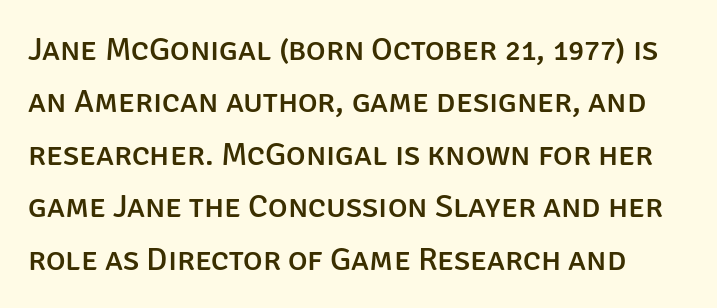
Q: Is the text italic (slanted)? A: No, it is upright.
Q: Is the typeface a serif or a sans-serif typeface? A: Sans-serif.
Q: Is the text underlined? A: No.
Q: Is the spacing between letters normal or unusually wide? A: Normal.
Q: Is the spacing between lines tight, normal or loose? A: Normal.
Q: Width (condensed, normal, or wide)? A: Normal.
Q: Stroke contrast? A: Low.
Q: x-height? A: Large.
Q: Monospaced? A: No.
